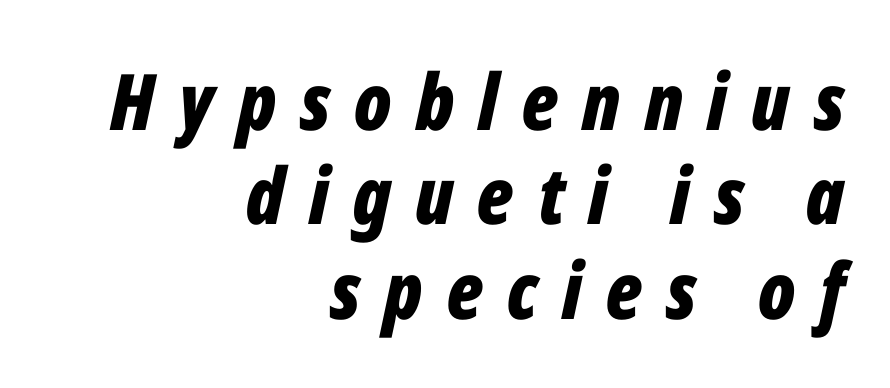
Q: Is the text bold? A: Yes.
Q: Is the text italic (slanted)? A: Yes, it leans right by about 12 degrees.
Q: Is the text underlined? A: No.
Q: How is the paragraph aligned? A: Right-aligned.
Q: Is the spacing between letters normal or unusually wide? A: Unusually wide.
Q: Width (condensed, normal, or wide)? A: Condensed.
Q: Stroke contrast? A: Low.
Q: x-height? A: Medium.
Q: Monospaced? A: No.
